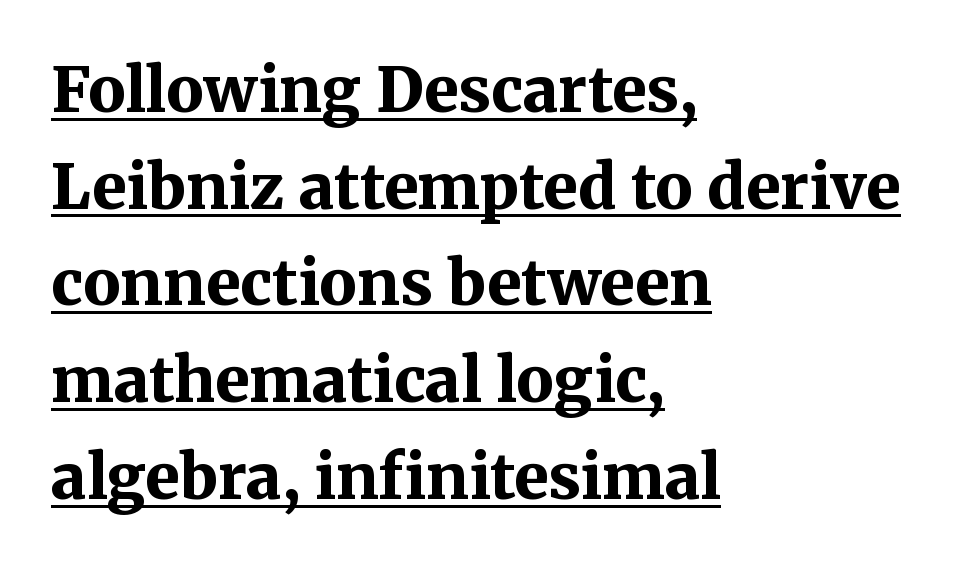
Q: Is the text bold? A: Yes.
Q: Is the text italic (slanted)? A: No, it is upright.
Q: Is the typeface a serif or a sans-serif typeface? A: Serif.
Q: Is the text underlined? A: Yes.
Q: How is the paragraph aligned? A: Left-aligned.
Q: Is the spacing between letters normal or unusually wide? A: Normal.
Q: Is the spacing between lines tight, normal or loose? A: Normal.
Q: Width (condensed, normal, or wide)? A: Normal.
Q: Stroke contrast? A: Medium.
Q: x-height? A: Medium.
Q: Monospaced? A: No.
